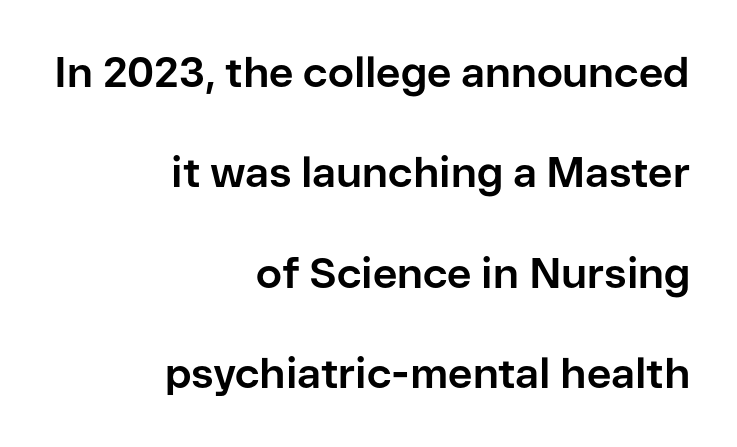
The ragged edge is on the left, which tells us the setting is flush right. Look at the stroke-to-counter ratio: heavy, a bold. A typesetter would call this leading open, well beyond the default. Every character sits straight up, as roman type does.
